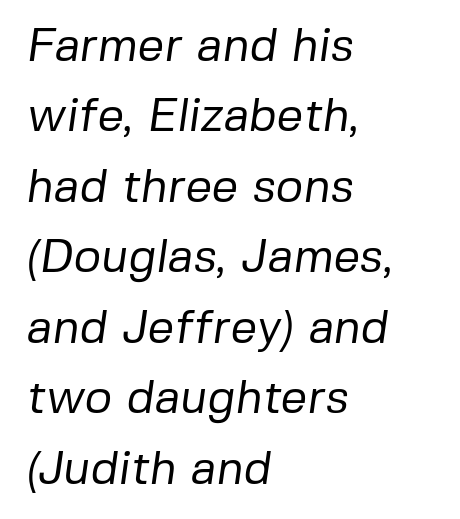
Q: Is the text bold? A: No.
Q: Is the typeface a serif or a sans-serif typeface? A: Sans-serif.
Q: Is the text underlined? A: No.
Q: How is the paragraph aligned? A: Left-aligned.
Q: Is the spacing between letters normal or unusually wide? A: Normal.
Q: Is the spacing between lines tight, normal or loose? A: Normal.
Q: Width (condensed, normal, or wide)? A: Normal.
Q: Stroke contrast? A: Low.
Q: x-height? A: Medium.
Q: Monospaced? A: No.
